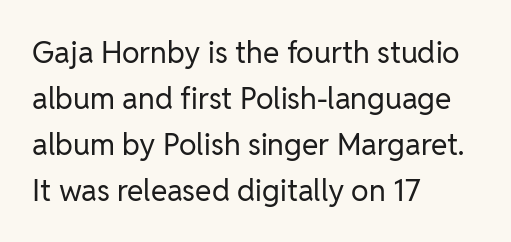
The block of text has a typical density, with ordinary space between rows. A typesetter would call this proportional, since set widths differ per character. Standard letterfit; no display-style spreading of the glyphs. This rendering employs a face without finishing strokes, i.e., a sans-serif. Every stem runs plumb, perpendicular to the baseline.
